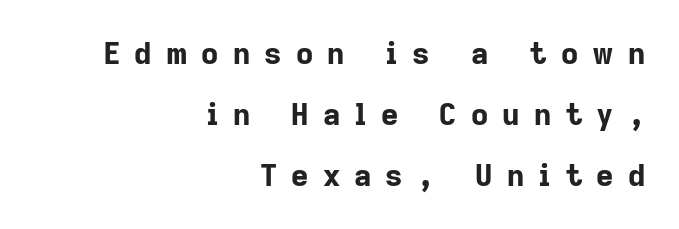
Here the designer chose a conventional face with non-uniform glyph widths. These lines stack with their right ends in a neat column. The face used here is a sans, in the tradition of grotesques and geometrics. The axis of the letterforms is exactly vertical. The face used here has the dense, thick strokes of a bold.
